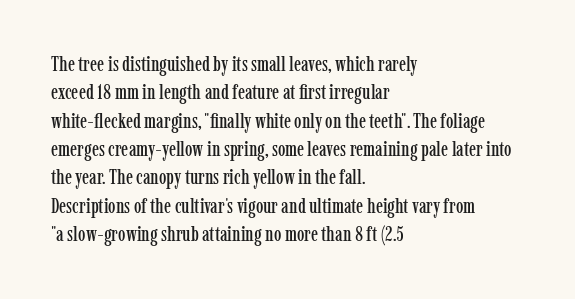
The image shows 21 px text type, upright; set left-aligned, normal line spacing (1.35x), normal letter spacing, not underlined.
